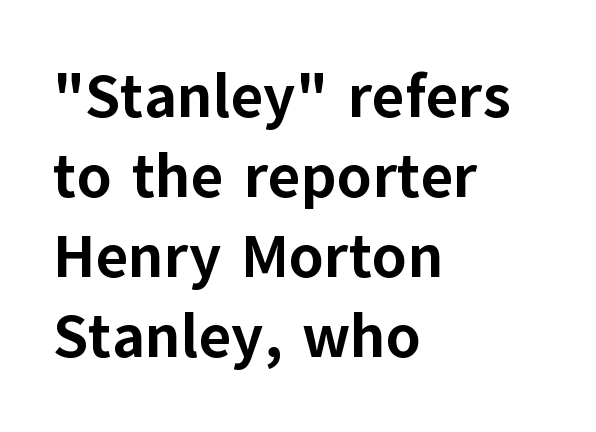
Horizontally, the lines are justified to the leading edge only. The glyphs have the mass of a bold cut. The specimen reads as upright at a glance. Line spacing here is normal.
